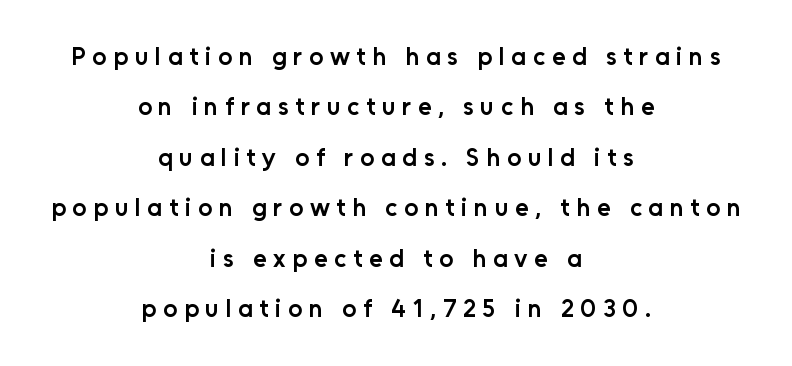
Q: Is the text bold? A: Semi-bold.
Q: Is the text italic (slanted)? A: No, it is upright.
Q: Is the text underlined? A: No.
Q: How is the paragraph aligned? A: Centered.
Q: Is the spacing between letters normal or unusually wide? A: Unusually wide.
Q: Is the spacing between lines tight, normal or loose? A: Loose.
